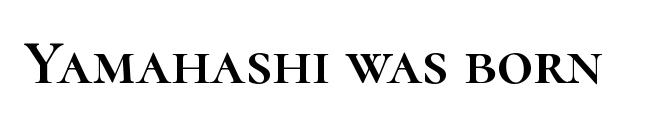
The letterforms sit shoulder to shoulder at normal distance. The rendering uses natural spacing where letterforms have individual widths. You can tell it's not italic because the verticals are truly vertical. Quick note: underline off.
